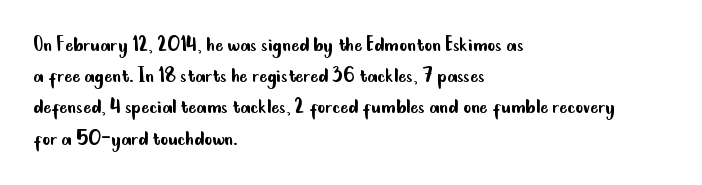
The image shows 24 px text type, upright; set left-aligned, normal line spacing (1.3x), normal letter spacing, not underlined.
